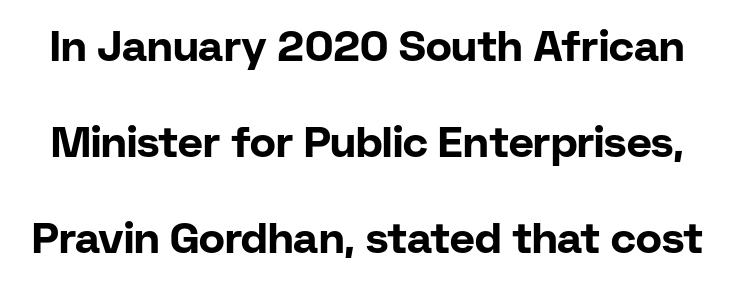
The baseline area is clear. The rendering uses natural spacing where letterforms have individual widths. The specimen reads as upright at a glance. I'd call this a sans setting — the letters go barefoot. Compared with typical body copy, the letter spacing here is the same. These words are printed bold, with thick strokes throughout.
